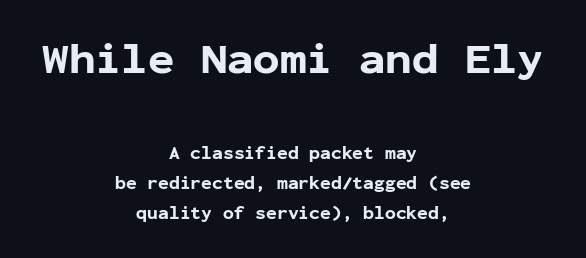
The image shows 44 px bold sans-serif type, upright, monospaced; set centered, normal line spacing (1.66x), normal letter spacing, not underlined; the first (top) block is 2.44x larger; low stroke contrast and a medium x-height.
